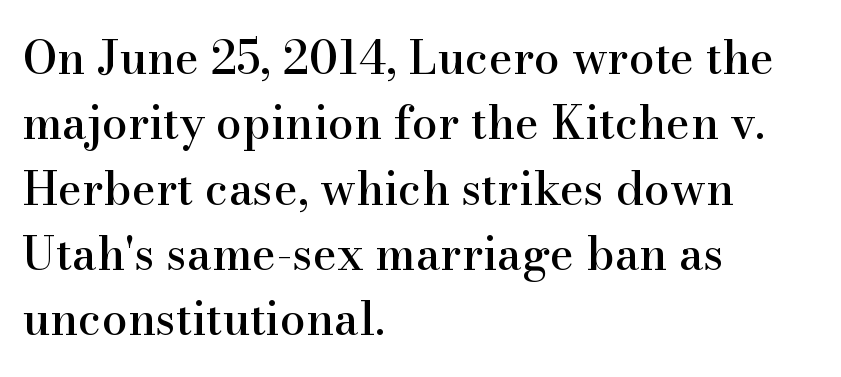
Look at the bottom of the vertical strokes: they flare into serifs here. Plain, unruled lines of type. Ascenders rise straight up at ninety degrees. The paragraph has a hard left edge and a soft right edge. Do the characters align in a grid? No, the font is proportional.
